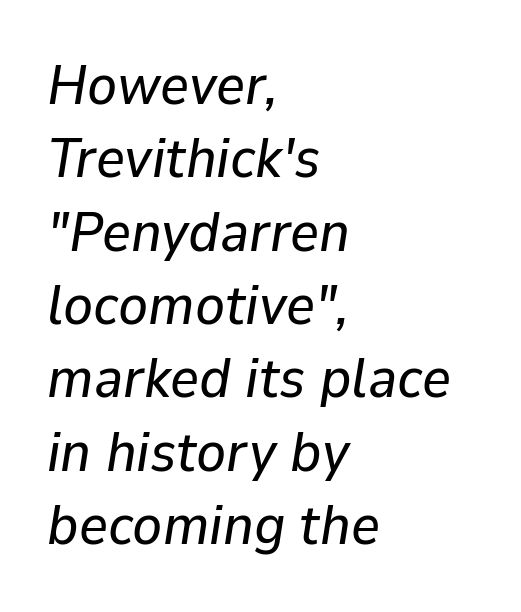
Q: Is the text italic (slanted)? A: Yes, it leans right by about 9 degrees.
Q: Is the text underlined? A: No.
Q: How is the paragraph aligned? A: Left-aligned.
Q: Is the spacing between letters normal or unusually wide? A: Normal.
Q: Is the spacing between lines tight, normal or loose? A: Normal.
Q: Width (condensed, normal, or wide)? A: Normal.
Q: Stroke contrast? A: Low.
Q: x-height? A: Medium.
Q: Monospaced? A: No.
